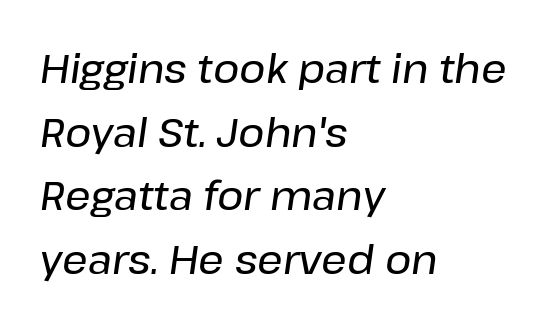
Is there much room between lines? A standard amount, neither cramped nor airy. Does the lettering tilt? It does — this is italic. The specimen omits any rule beneath the text block's lines. Nobody touched the tracking dial on this one.
